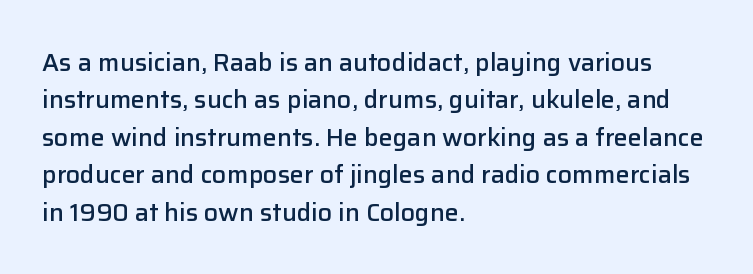
Q: Is the text bold? A: Semi-bold.
Q: Is the text italic (slanted)? A: No, it is upright.
Q: Is the text underlined? A: No.
Q: How is the paragraph aligned? A: Left-aligned.
Q: Is the spacing between letters normal or unusually wide? A: Normal.
Q: Is the spacing between lines tight, normal or loose? A: Normal.
